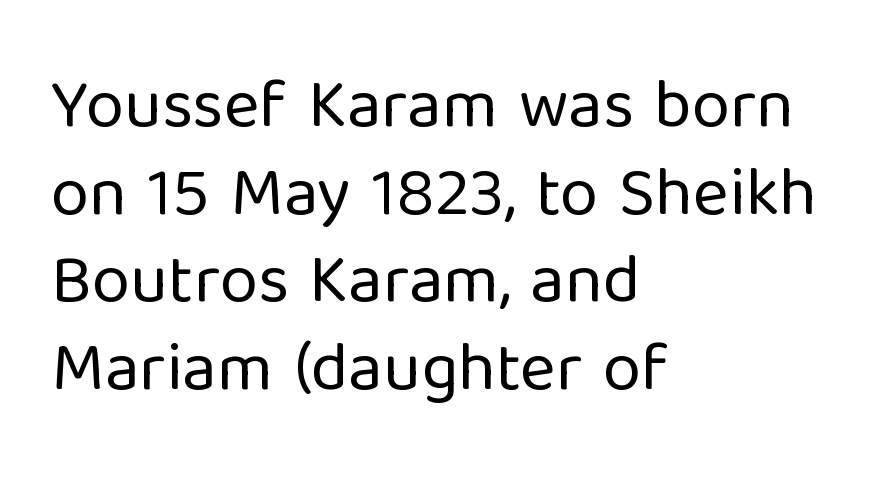
Q: Is the text bold? A: No.
Q: Is the text italic (slanted)? A: No, it is upright.
Q: Is the typeface a serif or a sans-serif typeface? A: Sans-serif.
Q: Is the text underlined? A: No.
Q: How is the paragraph aligned? A: Left-aligned.
Q: Is the spacing between letters normal or unusually wide? A: Normal.
Q: Is the spacing between lines tight, normal or loose? A: Normal.
Q: Width (condensed, normal, or wide)? A: Normal.
Q: Stroke contrast? A: Low.
Q: x-height? A: Medium.
Q: Monospaced? A: No.
